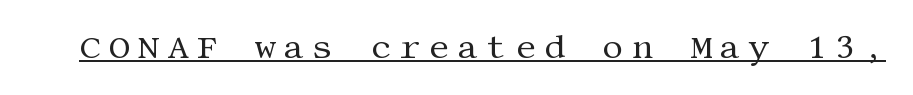
{"serif": "yes", "italic": "no", "bold": "no", "weight": "regular", "width": "normal", "stroke_contrast": "medium", "x_height": "large", "underline": "yes", "letter_spacing": "wide", "letter_spacing_em": 0.24, "glyph_px": 33}
